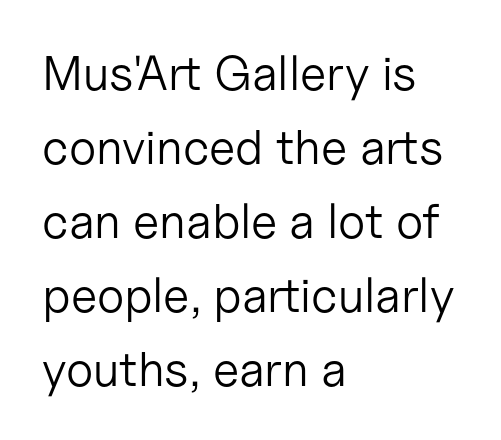
The specimen omits any rule beneath the text block's lines. Stems here are at most as thick as an everyday book face. Which margin do the lines hug? The left one — the right edge is uneven. This sample uses plain, unmodified letter spacing. Rendered with straight, roman letterforms.
